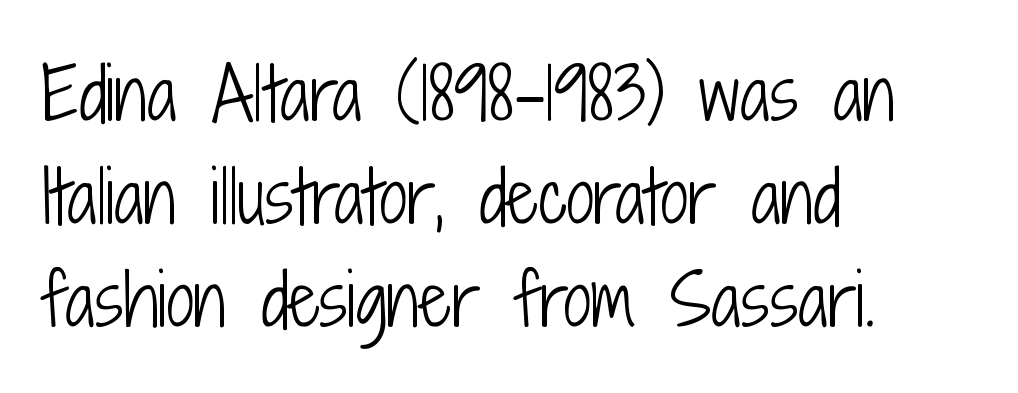
{"serif": "no", "italic": "no", "bold": "no", "weight": "light", "width": "condensed", "stroke_contrast": "low", "x_height": "medium", "monospaced": "no", "underline": "no", "align": "left", "line_spacing": "normal", "line_spacing_ratio": 1.47, "letter_spacing": "normal", "letter_spacing_em": 0.0, "glyph_px": 70}
